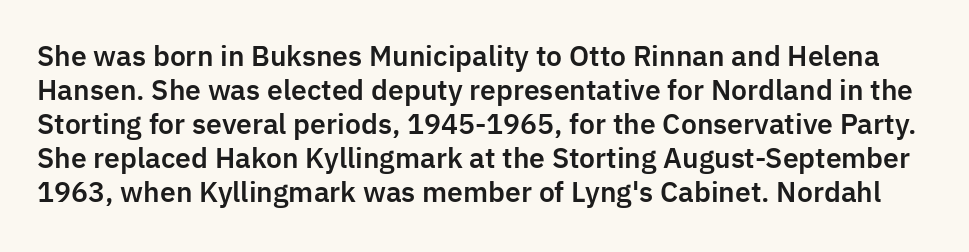
The image shows 27 px text type, upright; set normal line spacing (1.26x), normal letter spacing, not underlined.
